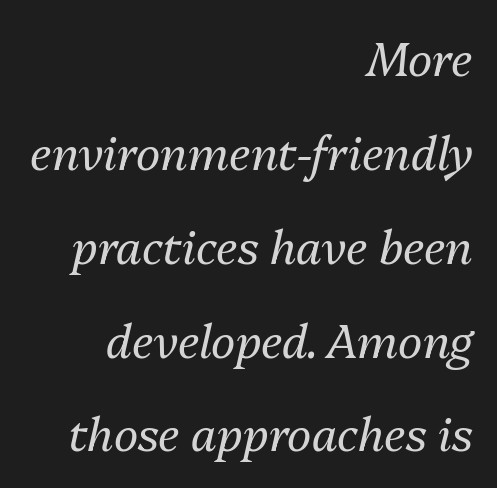
{"italic": "yes", "lean": "right", "slant_degrees": 13, "bold": "no", "weight": "regular", "width": "normal", "stroke_contrast": "medium", "x_height": "medium", "monospaced": "no", "underline": "no", "align": "right", "line_spacing": "loose", "line_spacing_ratio": 2.04, "letter_spacing": "normal", "letter_spacing_em": 0.0, "glyph_px": 46}
